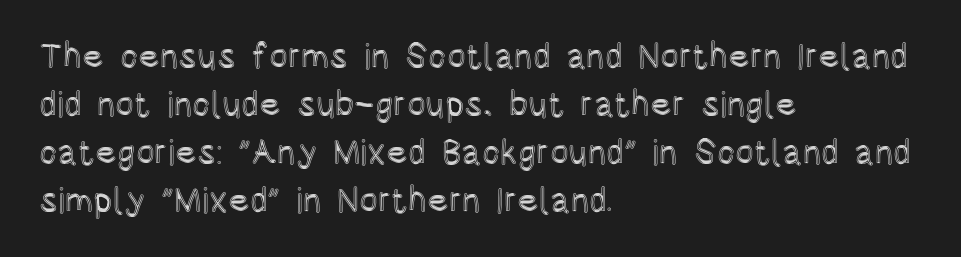
Q: Is the text italic (slanted)? A: No, it is upright.
Q: Is the text underlined? A: No.
Q: How is the paragraph aligned? A: Left-aligned.
Q: Is the spacing between letters normal or unusually wide? A: Normal.
Q: Is the spacing between lines tight, normal or loose? A: Normal.
Q: Width (condensed, normal, or wide)? A: Condensed.
Q: x-height? A: Large.
Q: Monospaced? A: No.
